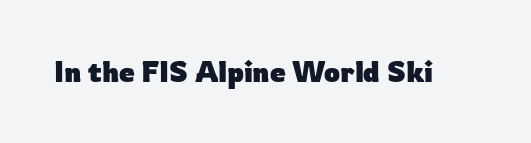
{"serif": "no", "italic": "no", "bold": "yes", "weight": "heavy", "width": "normal", "stroke_contrast": "low", "x_height": "medium", "monospaced": "no", "underline": "no", "letter_spacing": "normal", "letter_spacing_em": 0.0, "glyph_px": 28}
